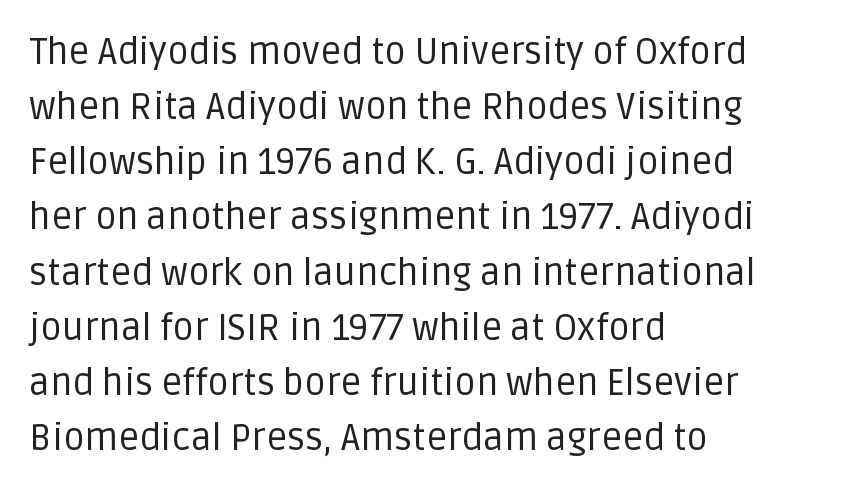
Posture: upright roman. Line starts are locked; line ends wander. There is no visible air inserted between adjacent glyphs. These lines are rendered in a variable-pitch font.
